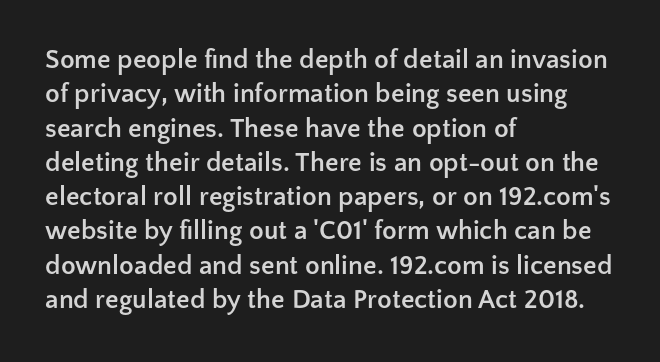
Q: Is the text bold? A: Yes.
Q: Is the text italic (slanted)? A: No, it is upright.
Q: Is the text underlined? A: No.
Q: How is the paragraph aligned? A: Left-aligned.
Q: Is the spacing between letters normal or unusually wide? A: Normal.
Q: Is the spacing between lines tight, normal or loose? A: Normal.
